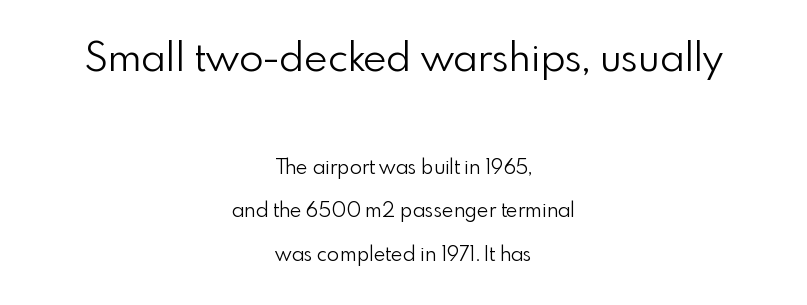
The image shows 40 px light sans-serif type, upright; set centered, loose line spacing (2.17x), normal letter spacing, not underlined; the first (top) block is 2.0x larger; low stroke contrast and a small x-height.
